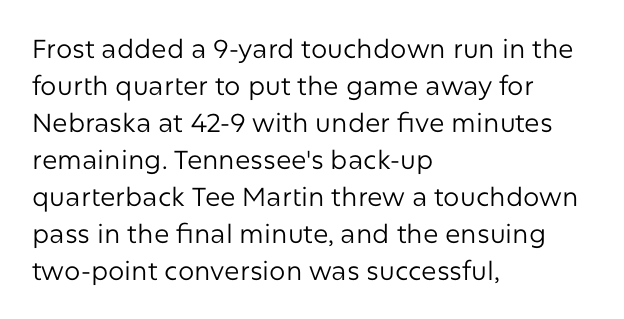
{"italic": "no", "bold": "no", "underline": "no", "align": "left", "line_spacing": "normal", "line_spacing_ratio": 1.42, "letter_spacing": "normal", "letter_spacing_em": 0.0, "glyph_px": 26}
